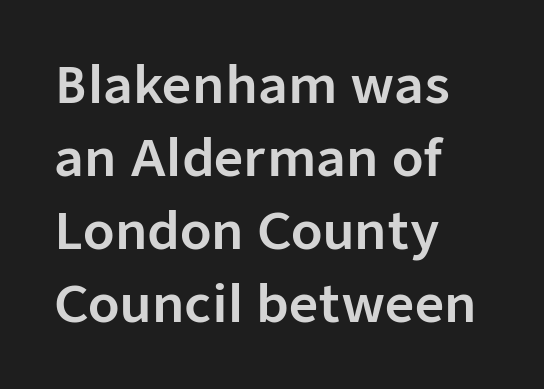
Q: Is the text italic (slanted)? A: No, it is upright.
Q: Is the typeface a serif or a sans-serif typeface? A: Sans-serif.
Q: Is the text underlined? A: No.
Q: How is the paragraph aligned? A: Left-aligned.
Q: Is the spacing between letters normal or unusually wide? A: Normal.
Q: Is the spacing between lines tight, normal or loose? A: Normal.
Q: Width (condensed, normal, or wide)? A: Normal.
Q: Stroke contrast? A: Low.
Q: x-height? A: Medium.
Q: Monospaced? A: No.
